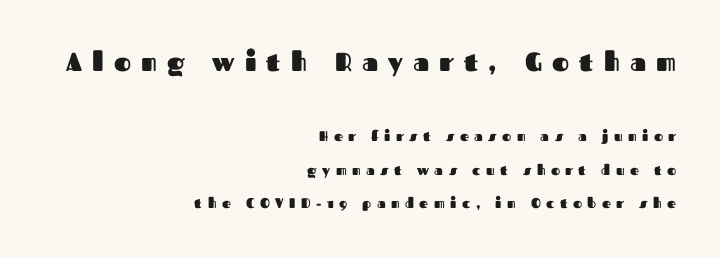
The image shows 26 px bold type, upright; set right-aligned, loose line spacing (2.37x), unusually wide letter spacing (+0.39 em), not underlined; the first (top) block is 1.86x larger.
